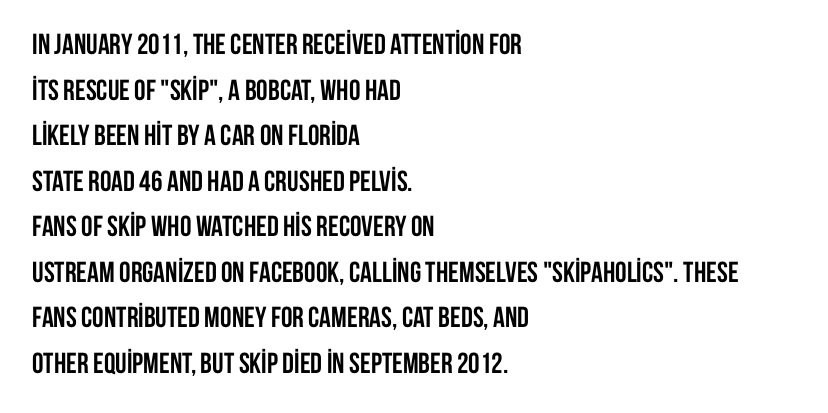
Between one letter and the next there's only the usual sliver of space. The space directly below the letters is spotless. Every character sits straight up, as roman type does. Line starts are locked; line ends wander.
